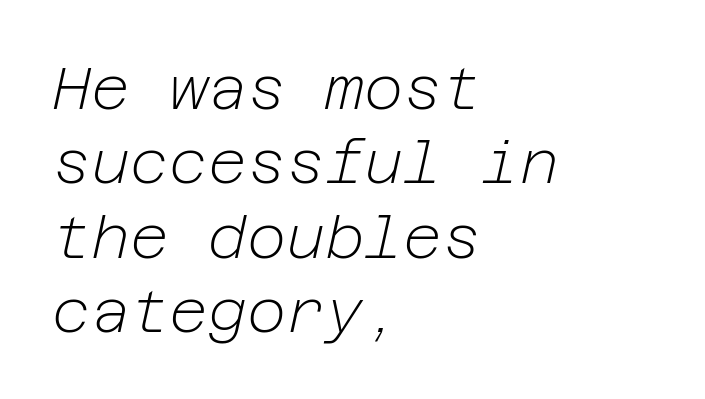
The image shows 60 px light type, italic (leaning right); set left-aligned, line spacing 1.24x, normal letter spacing, not underlined; low stroke contrast and a medium x-height.
